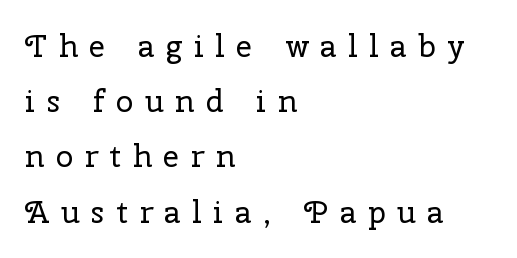
Look at the tracking — it's clearly loosened, letters drifting apart. Is the block centered? No — it sits flush against the left margin. You could not count columns in this text — the font is proportionally spaced. Quick note: underline off. The letters carry serifs — small finishing strokes at the ends of their stems.
